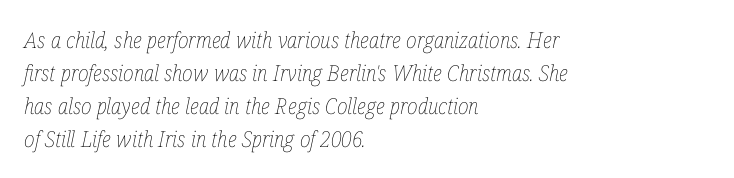
{"italic": "yes", "lean": "right", "slant_degrees": 12, "bold": "no", "underline": "no", "align": "left", "line_spacing": "normal", "line_spacing_ratio": 1.5, "letter_spacing": "normal", "letter_spacing_em": 0.0, "glyph_px": 22}
